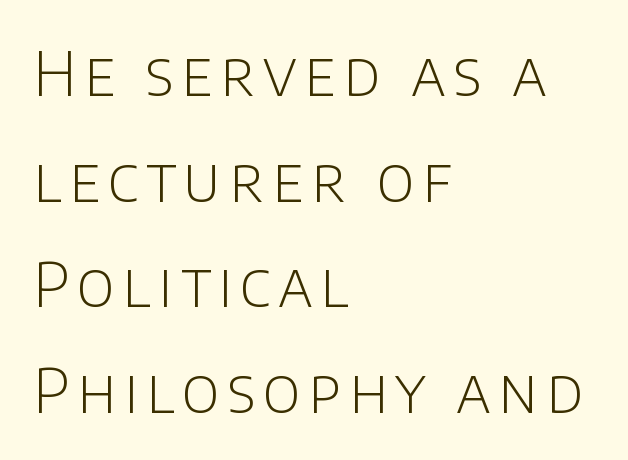
{"serif": "no", "italic": "no", "bold": "no", "weight": "light", "width": "normal", "stroke_contrast": "low", "x_height": "large", "monospaced": "no", "underline": "no", "align": "left", "line_spacing_ratio": 1.73, "glyph_px": 61}
